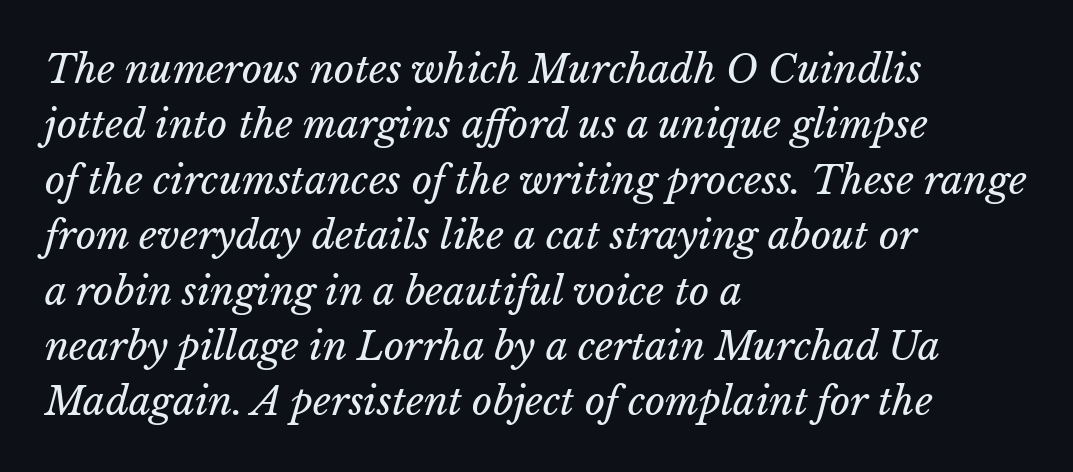
Horizontal bands of white between lines are of average thickness. Each line starts at the same left margin while the right side varies. This reads as an unemphasized weight, regular at the heaviest. The rendering uses natural spacing where letterforms have individual widths.
